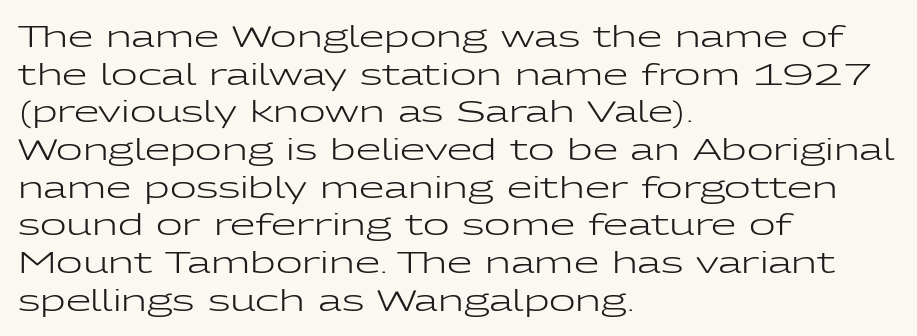
Descenders hang freely into open space. Is this a sans? Yes — the strokes have no serifs. Spacing verdict: proportional, widths tailored to each character. Upright lettering throughout.
